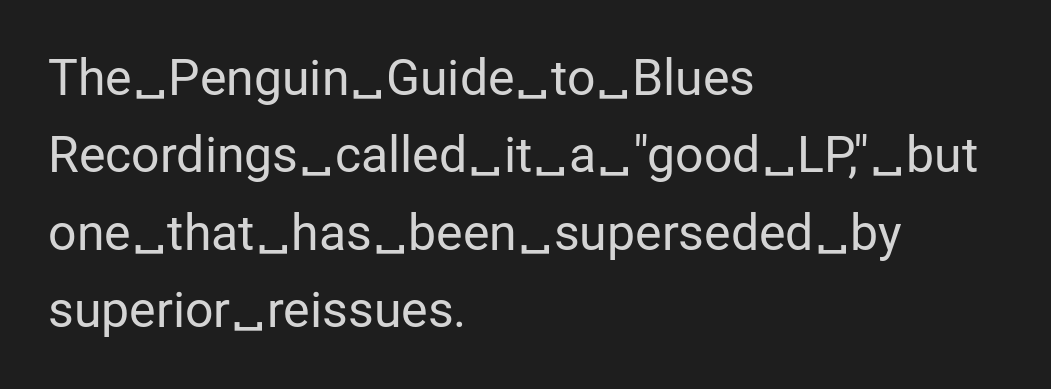
Q: Is the text bold? A: No.
Q: Is the text italic (slanted)? A: No, it is upright.
Q: Is the typeface a serif or a sans-serif typeface? A: Sans-serif.
Q: Is the text underlined? A: No.
Q: How is the paragraph aligned? A: Left-aligned.
Q: Is the spacing between letters normal or unusually wide? A: Normal.
Q: Is the spacing between lines tight, normal or loose? A: Normal.
Q: Width (condensed, normal, or wide)? A: Normal.
Q: Stroke contrast? A: Low.
Q: x-height? A: Medium.
Q: Monospaced? A: No.
